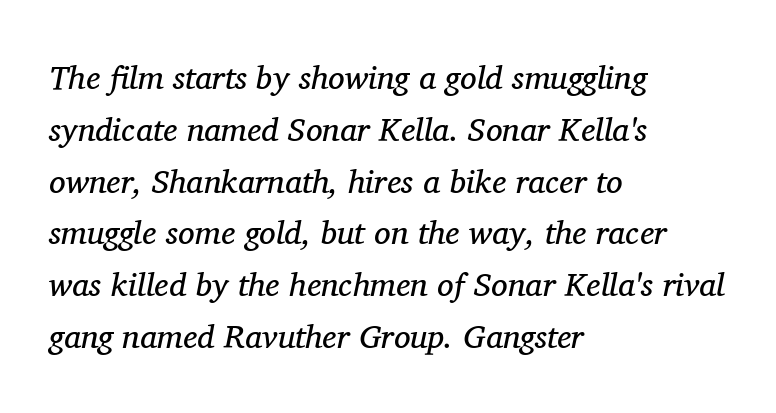
The image shows 33 px regular-weight serif type, italic (leaning right); set left-aligned, normal line spacing (1.57x), normal letter spacing, not underlined; medium stroke contrast and a medium x-height.
